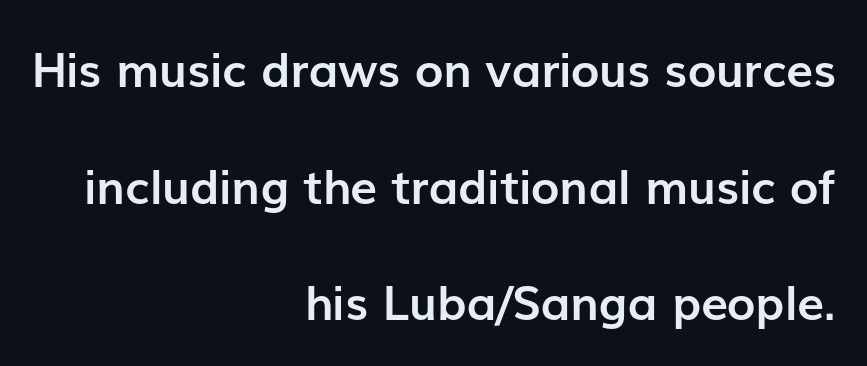
The image shows 48 px semibold sans-serif type, upright; set right-aligned, loose line spacing (2.43x), normal letter spacing, not underlined; low stroke contrast and a medium x-height.
